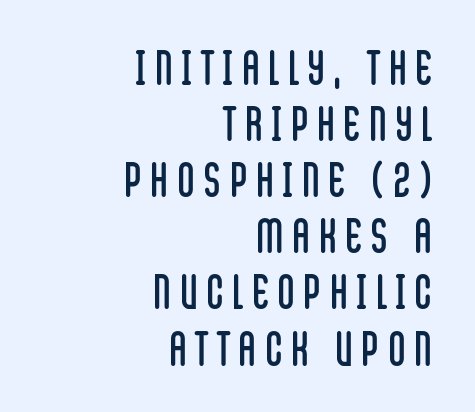
The passage shown is typed in a proportional face where columns would drift. Nope, no serifs anywhere on these letters. This sample is right-justified, so line beginnings fall wherever the words allow. Counters stay open thanks to moderate or lighter strokes. The baseline area is clear.
